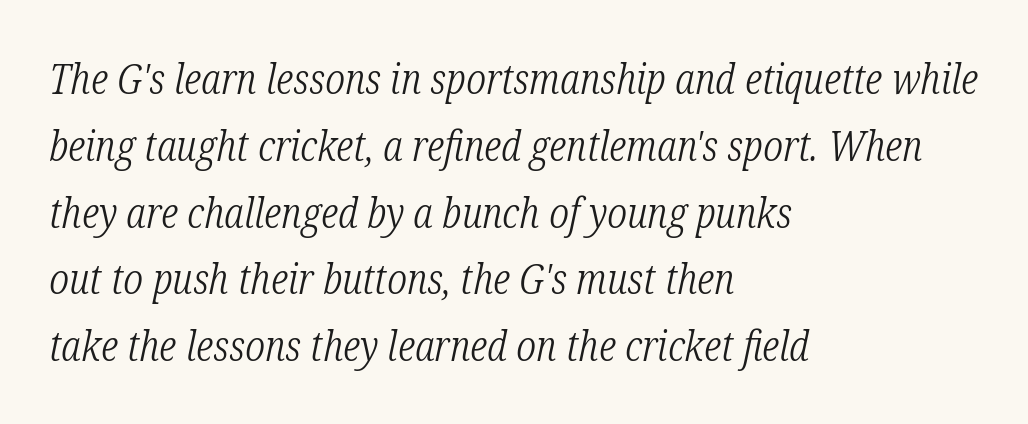
Q: Is the text bold? A: No.
Q: Is the text italic (slanted)? A: Yes, it leans right by about 12 degrees.
Q: Is the typeface a serif or a sans-serif typeface? A: Serif.
Q: Is the text underlined? A: No.
Q: How is the paragraph aligned? A: Left-aligned.
Q: Is the spacing between letters normal or unusually wide? A: Normal.
Q: Is the spacing between lines tight, normal or loose? A: Normal.
Q: Width (condensed, normal, or wide)? A: Condensed.
Q: Stroke contrast? A: Low.
Q: x-height? A: Medium.
Q: Monospaced? A: No.
